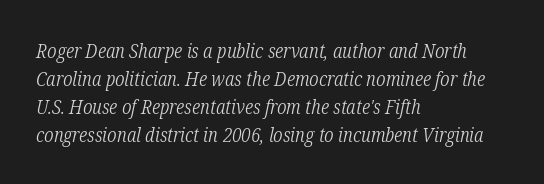
The image shows 20 px text type, italic (leaning right); set left-aligned, normal line spacing (1.4x), normal letter spacing, not underlined.
